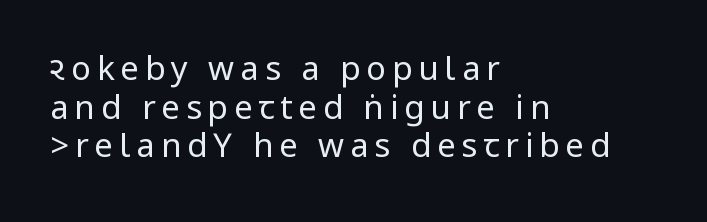
A clean baseline with only descenders dipping below it. The lines are quadded left. The type sits square on the baseline with zero lean. These lines are composed in type without serifs. The font sits on the lighter half of the weight spectrum, regular included.
